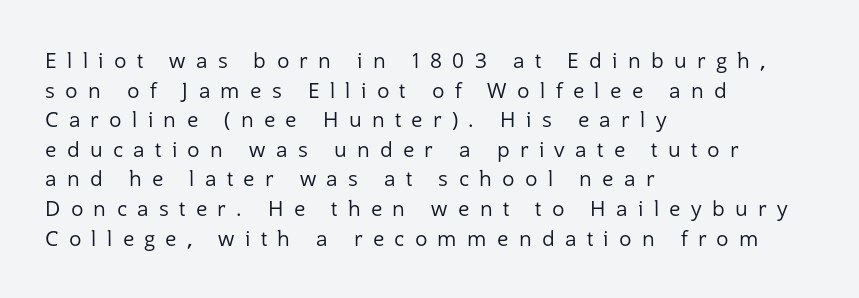
The space between consecutive lines is moderate. The letters are spread apart with noticeably loose tracking. The weight would be labelled regular, book, light, or lighter still. This sample is left-justified, so line endings fall wherever the words run out. The space beneath each line is pristine and unruled. This sample uses an upright cut, with every glyph sitting square on the baseline.
